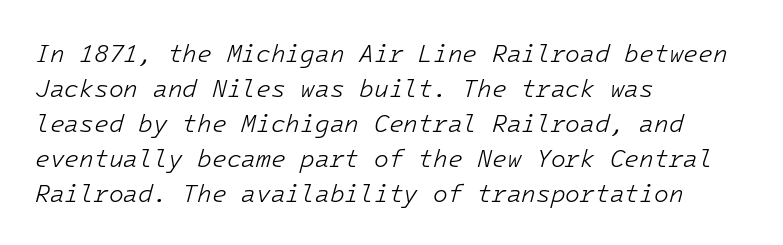
Does extra space separate the letters? No, they use regular spacing. It's the slanting kind of type. Only glyphs here, with clear space below each row. What's the leading like? Ordinary, nothing unusual.
